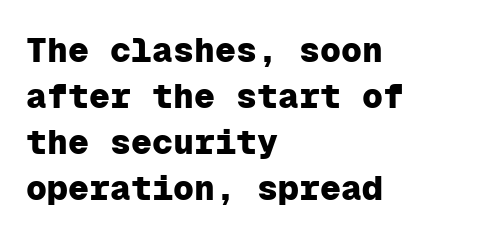
The horizontal fit of the characters is conventional and even. You could count columns in this text — the font is strictly monospaced. Do the letters lean? They stand straight. The lines sit at an ordinary, default distance from one another.
